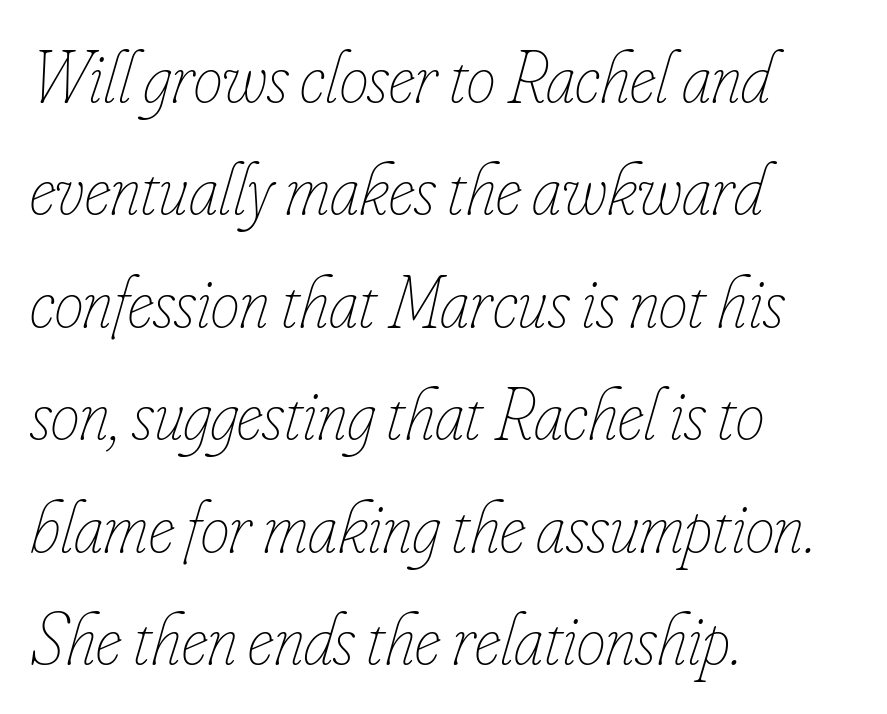
The image shows 73 px thin, condensed type, italic (leaning right); set left-aligned, normal line spacing (1.54x), normal letter spacing, not underlined; low stroke contrast and a small x-height.
